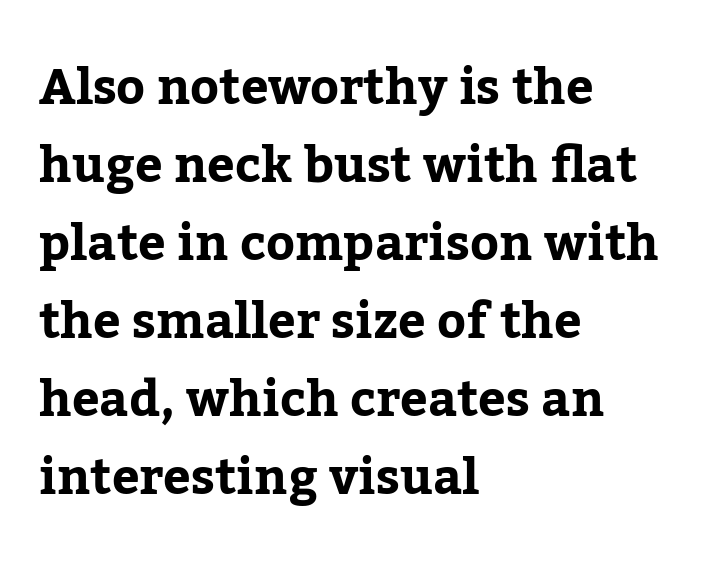
{"serif": "yes", "italic": "no", "bold": "yes", "weight": "bold", "width": "normal", "stroke_contrast": "low", "x_height": "medium", "monospaced": "no", "underline": "no", "align": "left", "line_spacing": "normal", "line_spacing_ratio": 1.59, "letter_spacing": "normal", "letter_spacing_em": 0.0, "glyph_px": 49}
